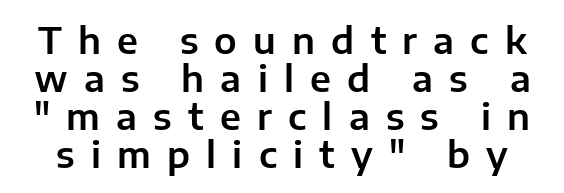
The image shows 36 px sans-serif type, upright; set tight line spacing (1.06x), unusually wide letter spacing (+0.45 em), not underlined; low stroke contrast and a medium x-height.
